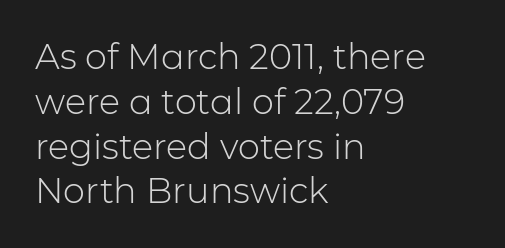
The image shows 35 px light sans-serif type, upright; set left-aligned, normal line spacing (1.28x), normal letter spacing, not underlined; low stroke contrast and a medium x-height.
